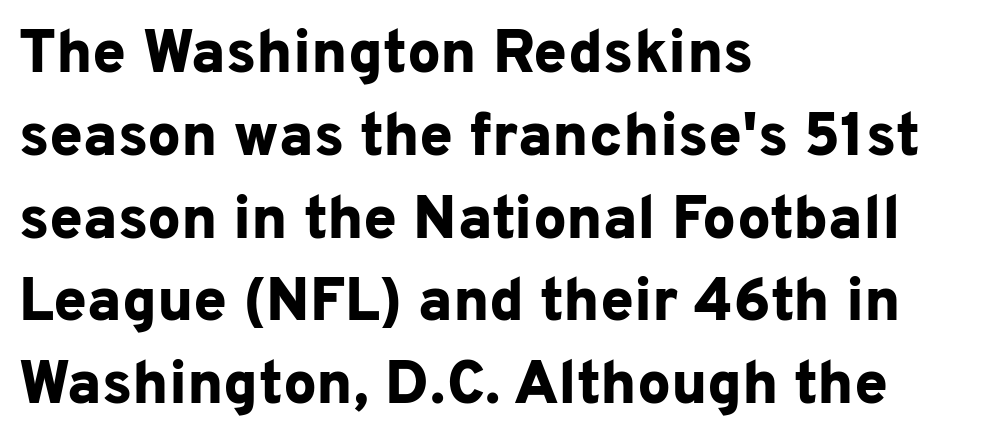
The image shows 60 px bold sans-serif type, upright; set left-aligned, normal line spacing (1.38x), normal letter spacing, not underlined; low stroke contrast and a medium x-height.
